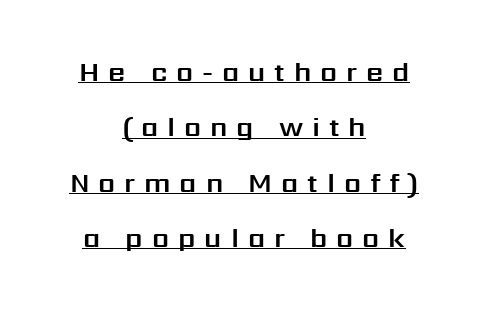
The specimen reads as upright at a glance. Does a line run under the words? Yes, clearly. The passage shown stacks its lines with a broad gap. Someone cranked the tracking dial way up on this one. The lines are quadded center.
